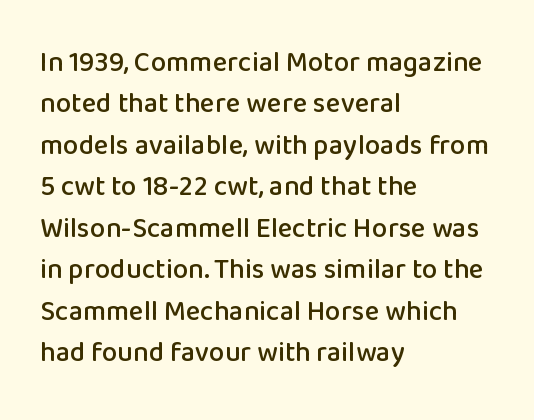
Left-aligned paragraph, ragged on the right. Notice how the stems are strictly vertical — no italics here. Varying glyph widths throughout — classic text-font behaviour. This block has exactly the height ordinary leading produces. Stroke terminals: plain, sans-serif. Glyph-to-glyph distance matches everyday printed text.
